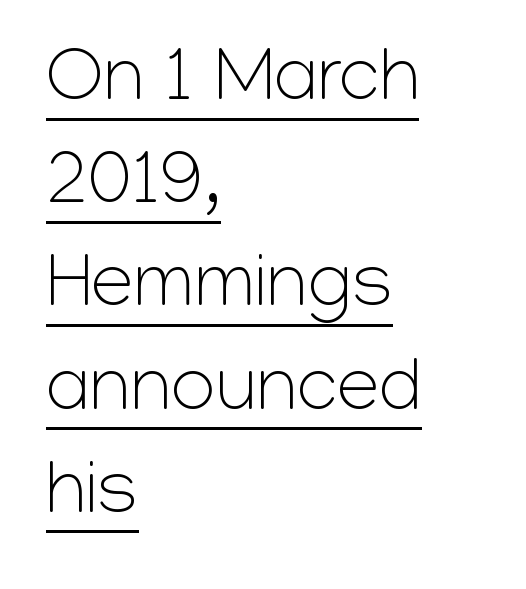
Is the type heavy? It reads as light-to-regular instead. A normal amount of white space separates one row of letters from the next. A typesetter would call this proportional, since set widths differ per character. The rendered words wear a rule along their underside. Nope, not italic — everything's standing straight. Does the type have serifs? No, each stem ends abruptly.
